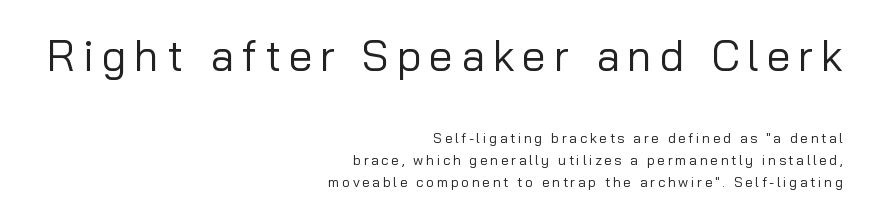
Q: Is the text bold? A: No.
Q: Is the text italic (slanted)? A: No, it is upright.
Q: Is the typeface a serif or a sans-serif typeface? A: Sans-serif.
Q: Is the text underlined? A: No.
Q: How is the paragraph aligned? A: Right-aligned.
Q: Is the spacing between lines tight, normal or loose? A: Normal.
Q: Which block of text is set in a larger size, the first (top) or the second (bottom)? A: The first (top) one.
Q: Width (condensed, normal, or wide)? A: Normal.
Q: Stroke contrast? A: Low.
Q: x-height? A: Medium.
Q: Monospaced? A: No.
